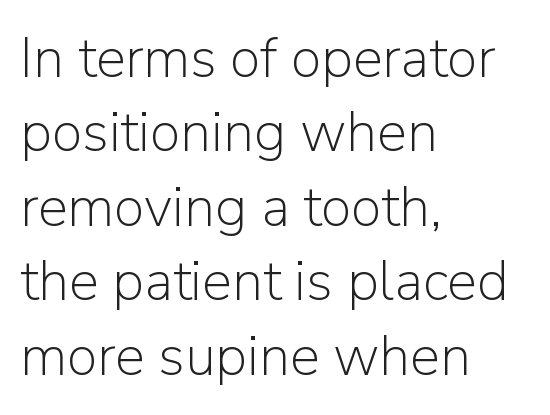
{"serif": "no", "italic": "no", "bold": "no", "weight": "light", "width": "normal", "stroke_contrast": "low", "x_height": "medium", "monospaced": "no", "underline": "no", "align": "left", "line_spacing": "normal", "line_spacing_ratio": 1.33, "letter_spacing": "normal", "letter_spacing_em": 0.0, "glyph_px": 56}
